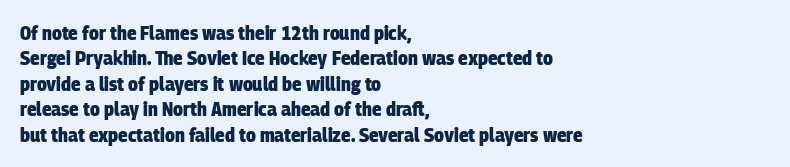
Inter-character spacing is left at the font's built-in metrics. How would I describe the line gaps? Plain and ordinary. The glyphs have the mass of a bold cut. The words here are not underlined.
